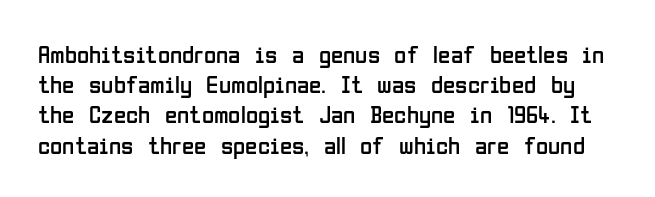
The image shows 25 px text type, upright; set line spacing 1.21x, normal letter spacing, not underlined.
